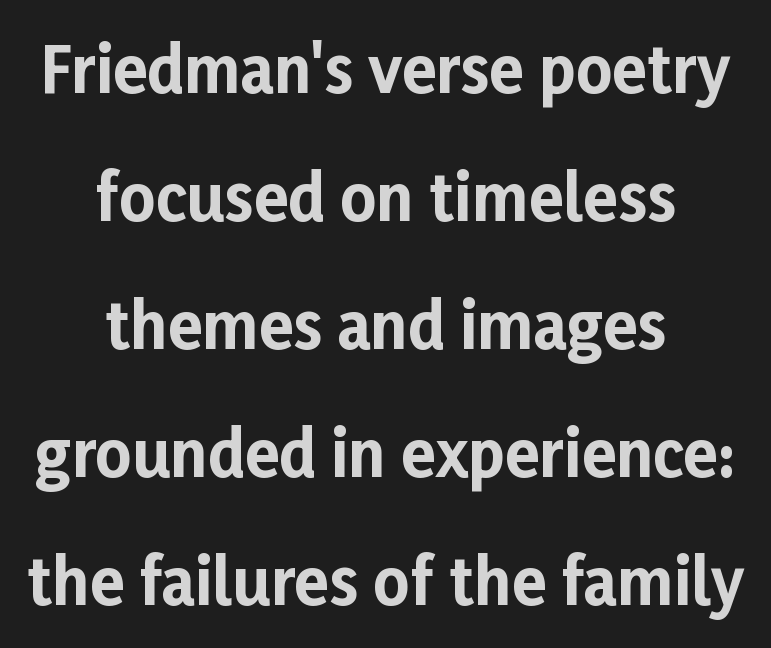
Notice the wide empty band between every row — that's loose leading. The space beneath each line is pristine and unruled. The letterforms sit shoulder to shoulder at normal distance. The setting favours the middle, as headings and verse often do.
